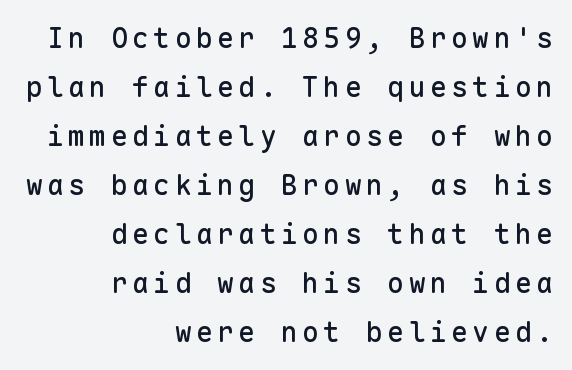
The image shows 28 px sans-serif type, upright, monospaced; set right-aligned, line spacing 1.75x, not underlined; low stroke contrast and a medium x-height.
